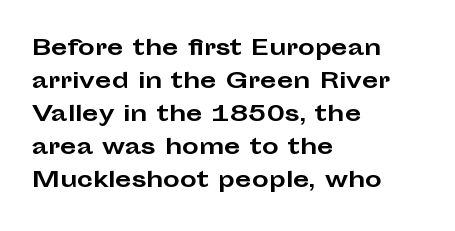
The sample has been set heavy, in full bold. Any mark beneath the type? The region is blank. The ragged edge is on the right, which tells us the setting is flush left. This sample uses plain, unmodified letter spacing. Posture: vertical. Does the leading feel generous? No, just average.
